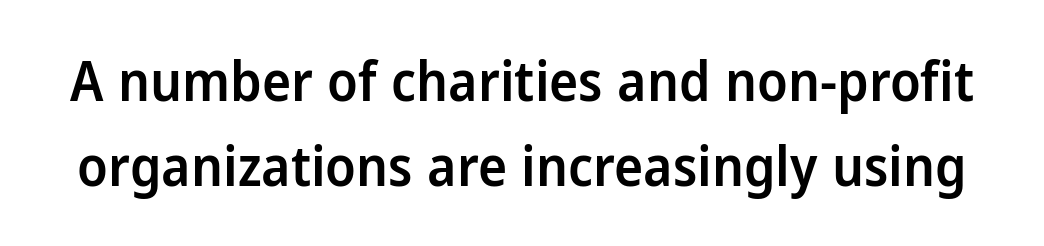
A clean baseline with only descenders dipping below it. A typesetter would call this proportional, since set widths differ per character. This is the in-between weight designers call semibold or demi. How are the letters spaced? Ordinarily, with no added tracking.
